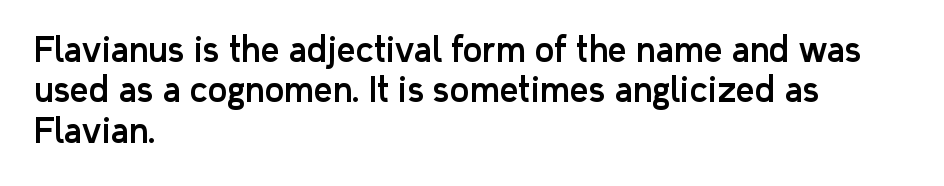
The image shows 33 px sans-serif type, upright; set left-aligned, line spacing 1.22x, normal letter spacing, not underlined; low stroke contrast and a medium x-height.
